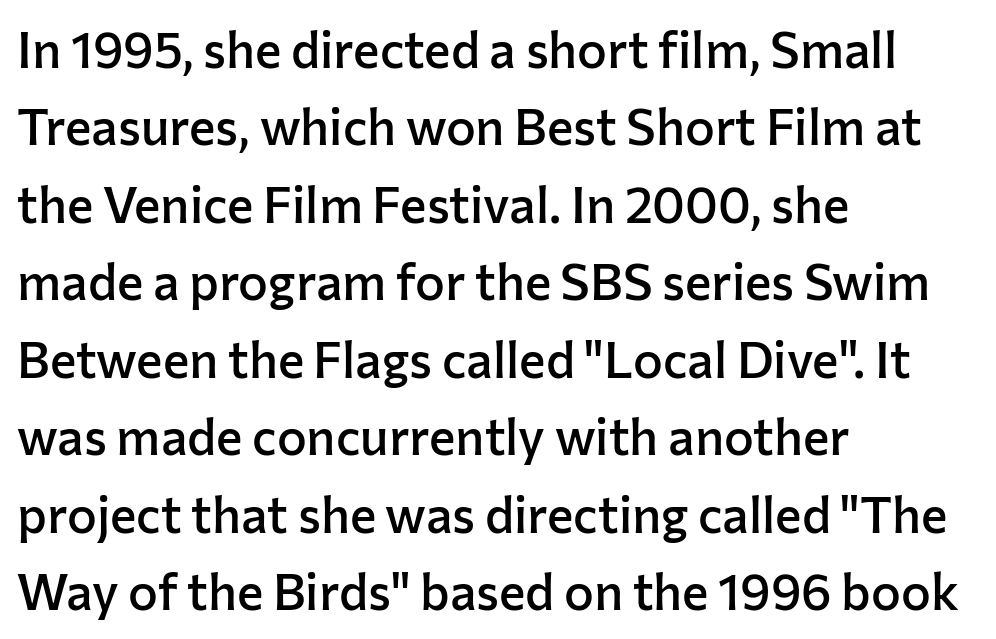
Q: Is the text bold? A: Semi-bold.
Q: Is the text italic (slanted)? A: No, it is upright.
Q: Is the typeface a serif or a sans-serif typeface? A: Sans-serif.
Q: Is the text underlined? A: No.
Q: How is the paragraph aligned? A: Left-aligned.
Q: Is the spacing between letters normal or unusually wide? A: Normal.
Q: Is the spacing between lines tight, normal or loose? A: Normal.
Q: Width (condensed, normal, or wide)? A: Normal.
Q: Stroke contrast? A: Low.
Q: x-height? A: Medium.
Q: Monospaced? A: No.
